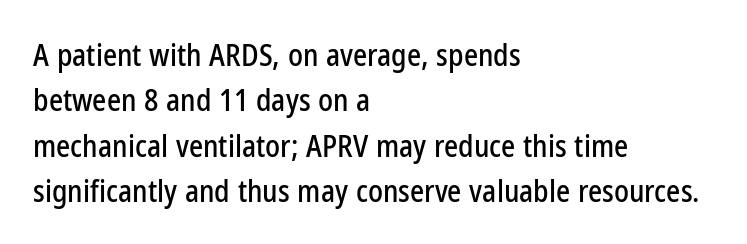
{"serif": "no", "italic": "no", "width": "condensed", "stroke_contrast": "low", "x_height": "medium", "monospaced": "no", "underline": "no", "align": "left", "line_spacing": "normal", "line_spacing_ratio": 1.51, "letter_spacing": "normal", "letter_spacing_em": 0.0, "glyph_px": 30}
